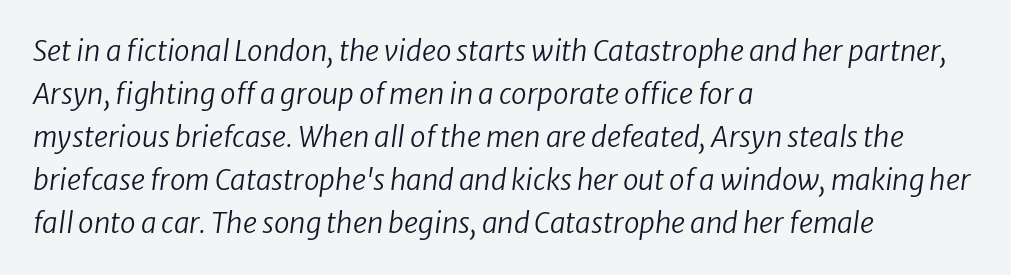
Unmarked baselines from the first word to the last. The face used here is proportionally spaced, like ordinary book or web type. The typography opts for an oblique posture over an upright one. Between one letter and the next there's only the usual sliver of space. Caption: multi-line text, flush left, ragged right. Successive baselines arrive at the customary interval.
